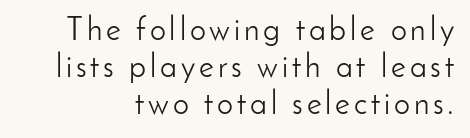
The letters stand straight up with perfectly vertical stems. Regarding leading, the lines here are crowded together. Unbolded letterforms with no extra heft. All the whitespace from short lines collects on the left.
